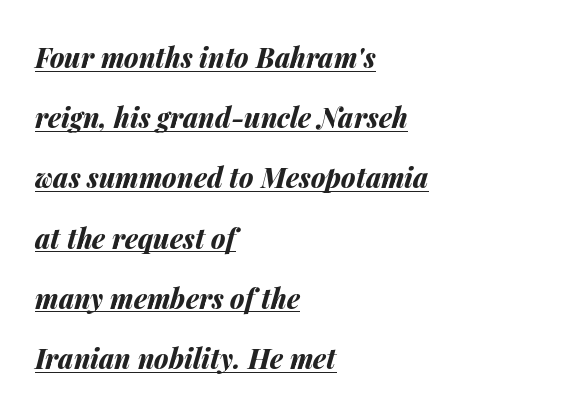
The image shows 27 px bold type, italic (leaning right); set left-aligned, loose line spacing (2.23x), normal letter spacing, underlined.
